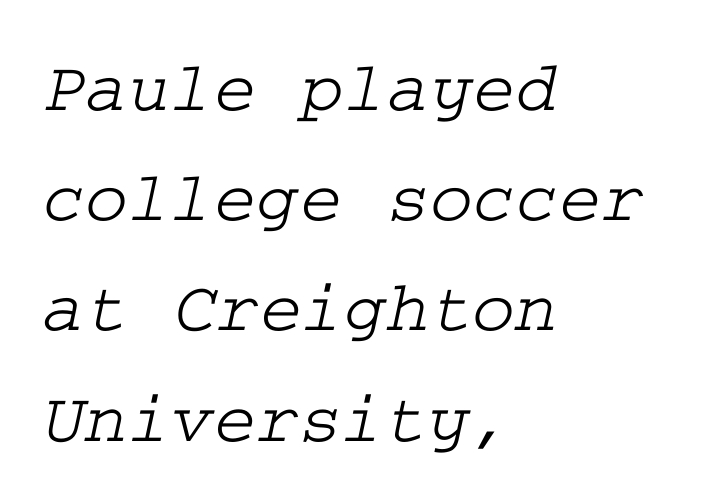
Q: Is the typeface a serif or a sans-serif typeface? A: Serif.
Q: Is the text underlined? A: No.
Q: How is the paragraph aligned? A: Left-aligned.
Q: Is the spacing between letters normal or unusually wide? A: Normal.
Q: Is the spacing between lines tight, normal or loose? A: Normal.
Q: Width (condensed, normal, or wide)? A: Wide.
Q: Stroke contrast? A: Low.
Q: x-height? A: Medium.
